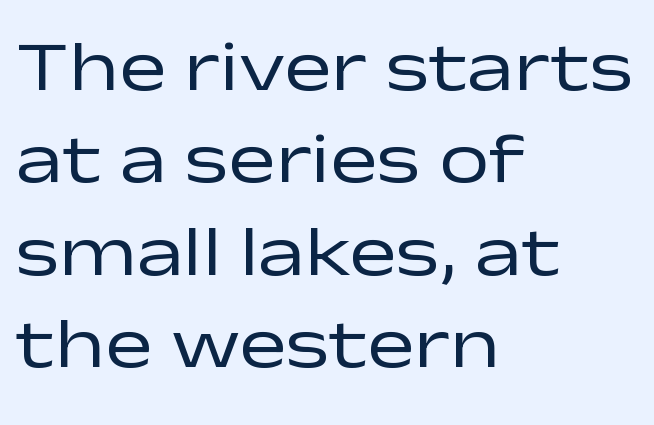
The image shows 71 px regular-weight, wide sans-serif type, upright; set left-aligned, normal line spacing (1.3x), normal letter spacing, not underlined; low stroke contrast and a medium x-height.
